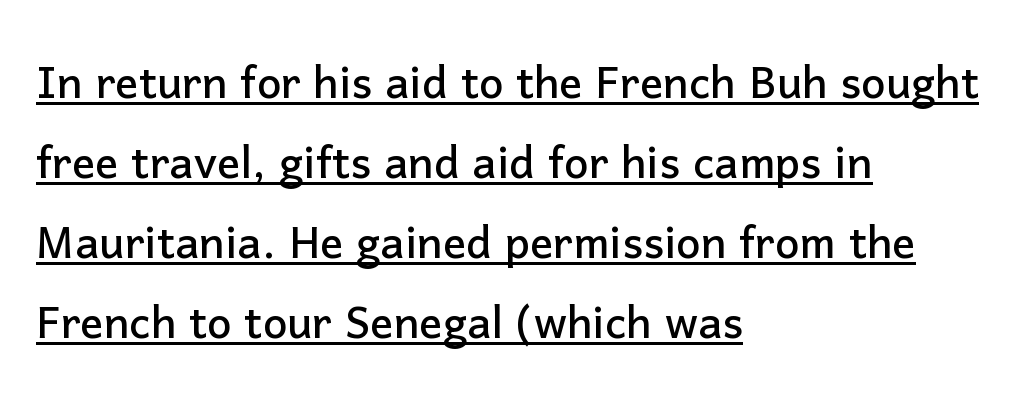
Q: Is the text italic (slanted)? A: No, it is upright.
Q: Is the typeface a serif or a sans-serif typeface? A: Sans-serif.
Q: Is the text underlined? A: Yes.
Q: How is the paragraph aligned? A: Left-aligned.
Q: Is the spacing between letters normal or unusually wide? A: Normal.
Q: Is the spacing between lines tight, normal or loose? A: Normal.
Q: Width (condensed, normal, or wide)? A: Normal.
Q: Stroke contrast? A: Low.
Q: x-height? A: Medium.
Q: Monospaced? A: No.
